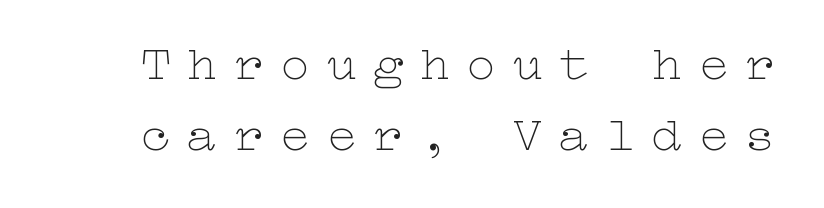
Q: Is the text bold? A: No.
Q: Is the text italic (slanted)? A: No, it is upright.
Q: Is the text underlined? A: No.
Q: Is the spacing between letters normal or unusually wide? A: Unusually wide.
Q: Is the spacing between lines tight, normal or loose? A: Normal.
Q: Width (condensed, normal, or wide)? A: Wide.
Q: Stroke contrast? A: Low.
Q: x-height? A: Medium.
